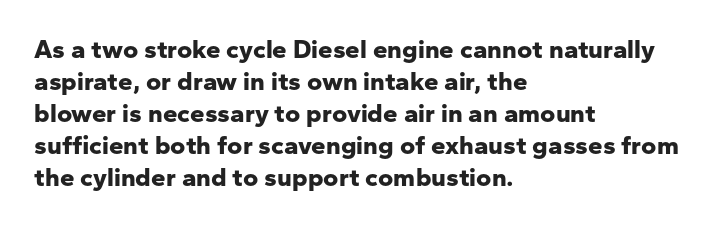
Alignment: flush left. A clean baseline with only descenders dipping below it. Vertical strokes here are truly vertical. Every letter is thick-stroked: bold, no question. A typesetter would call this zero additional tracking.
